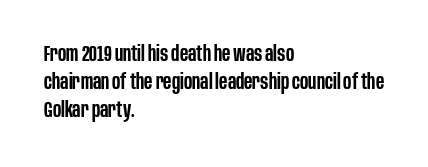
This is moderately heavy type, rendered in semibold. The baseline area is clear. The horizontal fit of the characters is conventional and even. Layout note: lines flush left.
